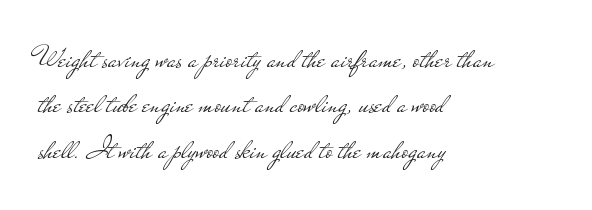
The foot of each line stays bare and open. These lines are set flush left with a ragged right edge. The rendering keeps characters at their native spacing. Stroke mass is kept to a normal reading level or below.
